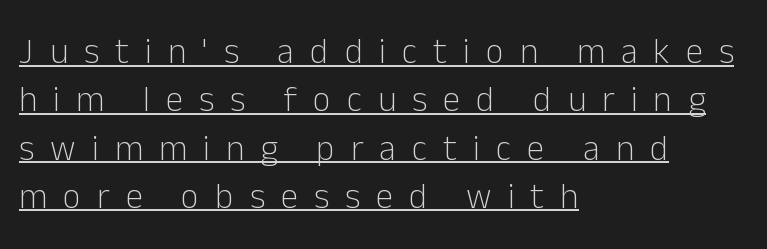
The image shows 35 px light sans-serif type, upright; set left-aligned, normal line spacing (1.38x), unusually wide letter spacing (+0.46 em), underlined; low stroke contrast and a medium x-height.
